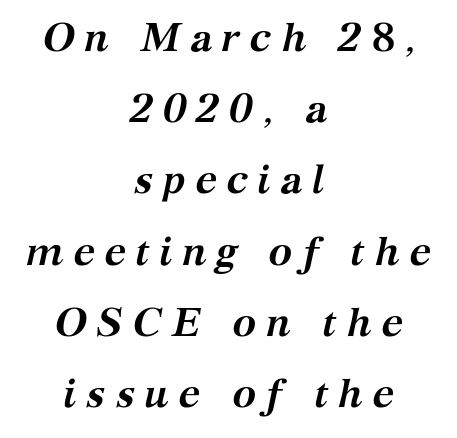
The image shows 40 px semibold serif type, italic (leaning right); set centered, line spacing 1.78x, unusually wide letter spacing (+0.23 em), not underlined; medium stroke contrast and a medium x-height.
